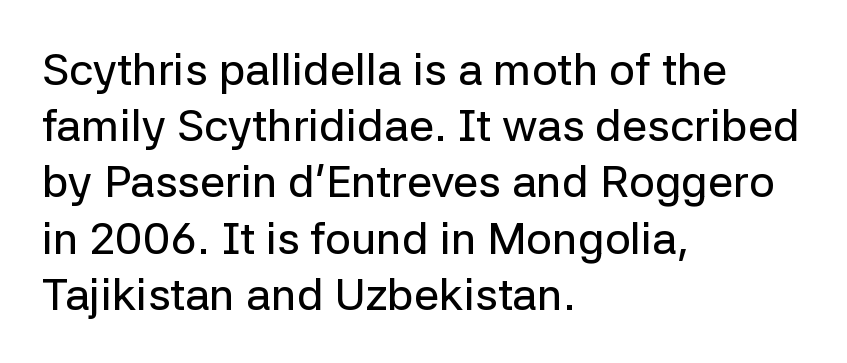
Regarding leading, the lines here are spaced in the standard way. The rendering uses natural spacing where letterforms have individual widths. Where is the straight margin? On the left. Look at the bottom of the vertical strokes: they stop flat, with no serifs. The passage shown has conventional tracking throughout.
